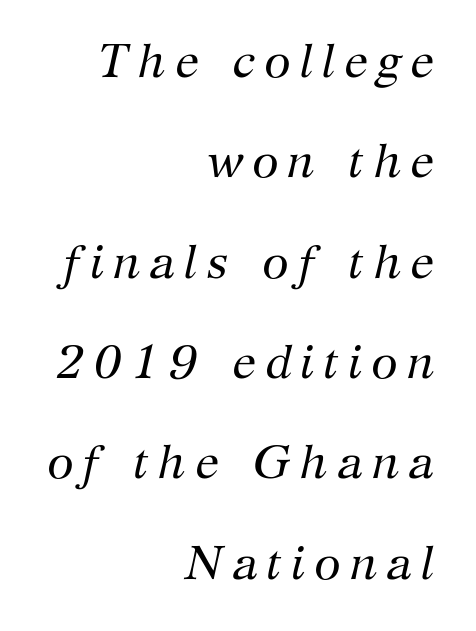
The image shows 48 px regular-weight serif type, italic (leaning right); set right-aligned, loose line spacing (2.09x), not underlined; medium stroke contrast and a medium x-height.
